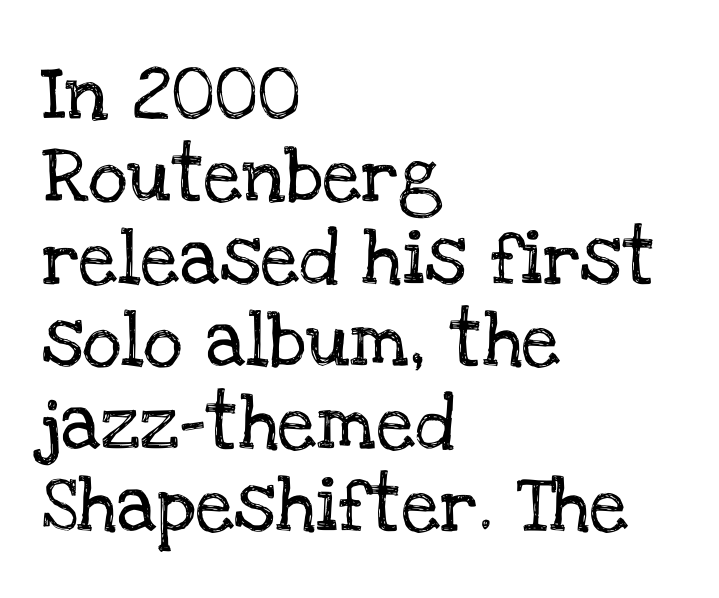
The image shows 55 px serif type, upright; set left-aligned, normal line spacing (1.5x), normal letter spacing, not underlined; low stroke contrast and a large x-height.
